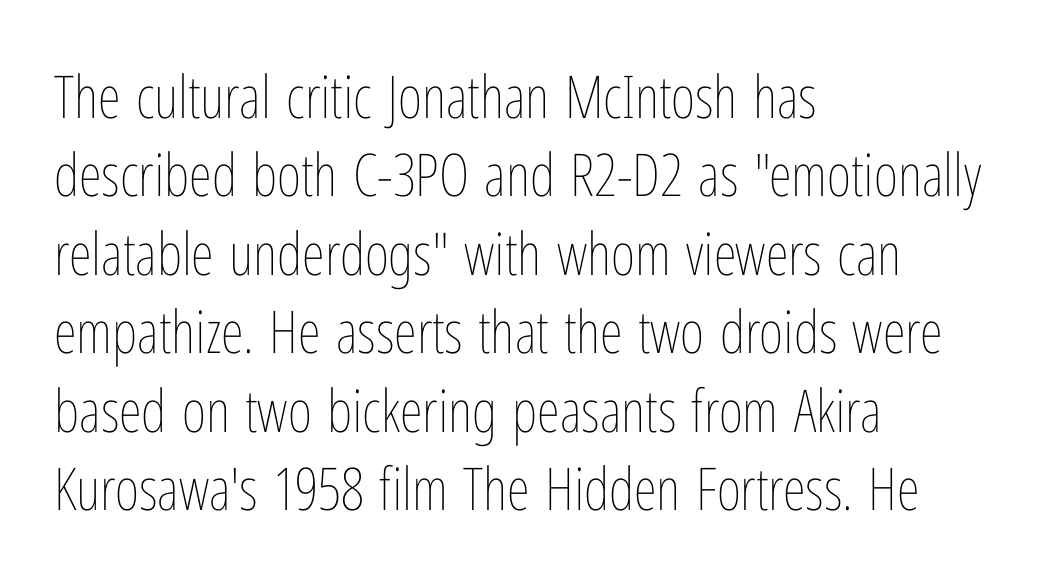
Q: Is the text bold? A: No.
Q: Is the text italic (slanted)? A: No, it is upright.
Q: Is the text underlined? A: No.
Q: How is the paragraph aligned? A: Left-aligned.
Q: Is the spacing between letters normal or unusually wide? A: Normal.
Q: Is the spacing between lines tight, normal or loose? A: Normal.
Q: Width (condensed, normal, or wide)? A: Condensed.
Q: Stroke contrast? A: Low.
Q: x-height? A: Medium.
Q: Monospaced? A: No.
